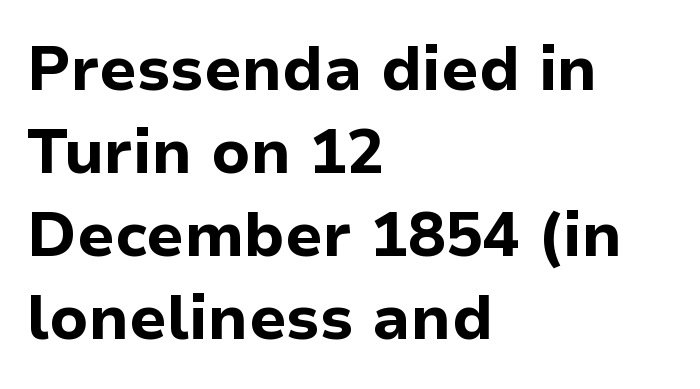
{"serif": "no", "italic": "no", "bold": "yes", "weight": "bold", "width": "normal", "stroke_contrast": "low", "x_height": "medium", "monospaced": "no", "underline": "no", "align": "left", "line_spacing": "normal", "line_spacing_ratio": 1.34, "letter_spacing": "normal", "letter_spacing_em": 0.0, "glyph_px": 62}
